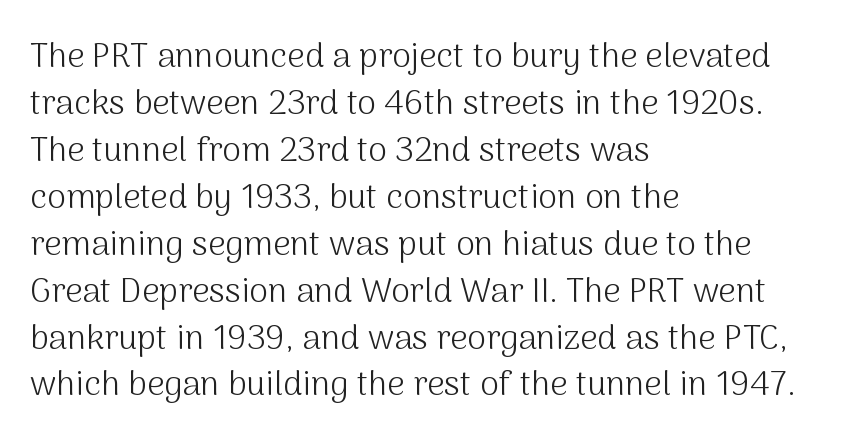
{"serif": "no", "italic": "no", "bold": "no", "weight": "light", "width": "normal", "stroke_contrast": "medium", "x_height": "medium", "monospaced": "no", "underline": "no", "align": "left", "line_spacing": "normal", "line_spacing_ratio": 1.38, "letter_spacing": "normal", "letter_spacing_em": 0.0, "glyph_px": 34}
